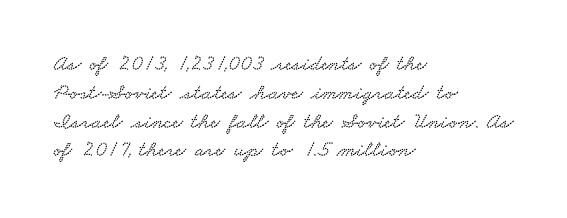
Q: Is the text underlined? A: No.
Q: How is the paragraph aligned? A: Left-aligned.
Q: Is the spacing between letters normal or unusually wide? A: Normal.
Q: Is the spacing between lines tight, normal or loose? A: Normal.
